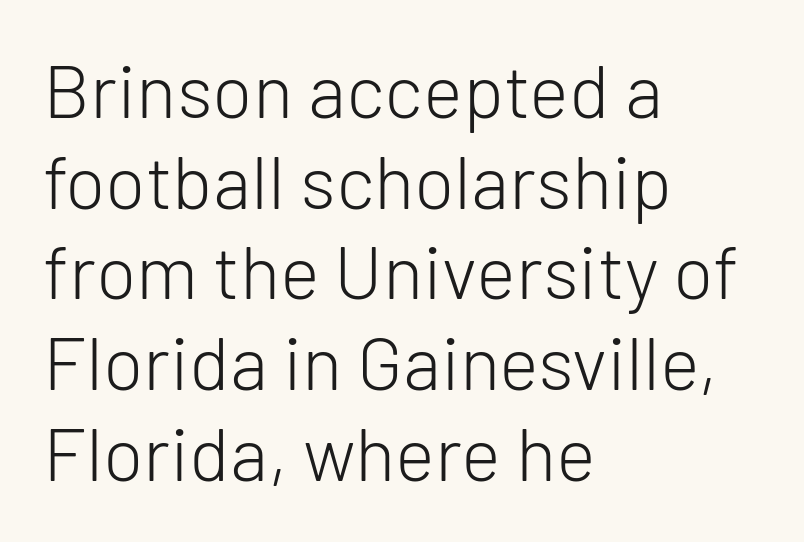
{"serif": "no", "italic": "no", "bold": "no", "weight": "light", "width": "normal", "stroke_contrast": "low", "x_height": "medium", "monospaced": "no", "underline": "no", "align": "left", "line_spacing_ratio": 1.21, "letter_spacing": "normal", "letter_spacing_em": 0.0, "glyph_px": 75}
